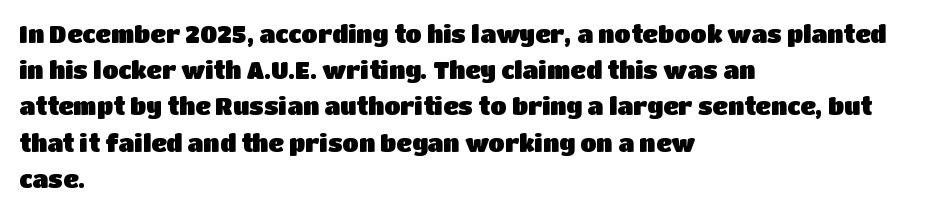
{"italic": "no", "underline": "no", "align": "left", "line_spacing": "normal", "line_spacing_ratio": 1.51, "letter_spacing": "normal", "letter_spacing_em": 0.0, "glyph_px": 24}
